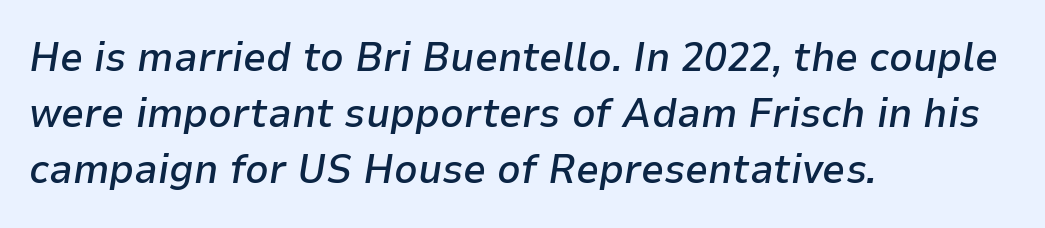
The text carries the slant typical of an italic or oblique font. The passage is arranged the way most books set body copy — flush left. The zone under the glyphs is completely vacant. Compared with typical body copy, the letter spacing here is the same. The vertical gap from one line to the next is medium. Think of a printed novel: that variable character pitch is what you see here.
